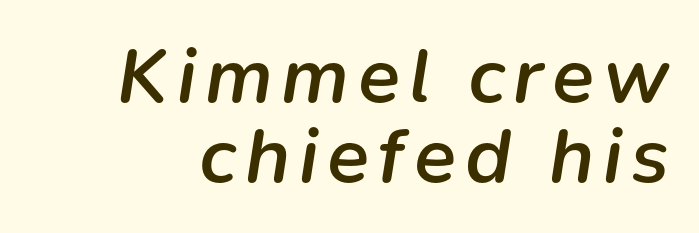
This sample trades vertical openness for compactness between lines. Slanted lettering throughout. This sample has the flowing, uneven cadence of proportional lettering. Notice the strokes are somewhat thickened but not fully heavy: this is a semibold. Underlining? Definitely not there.
